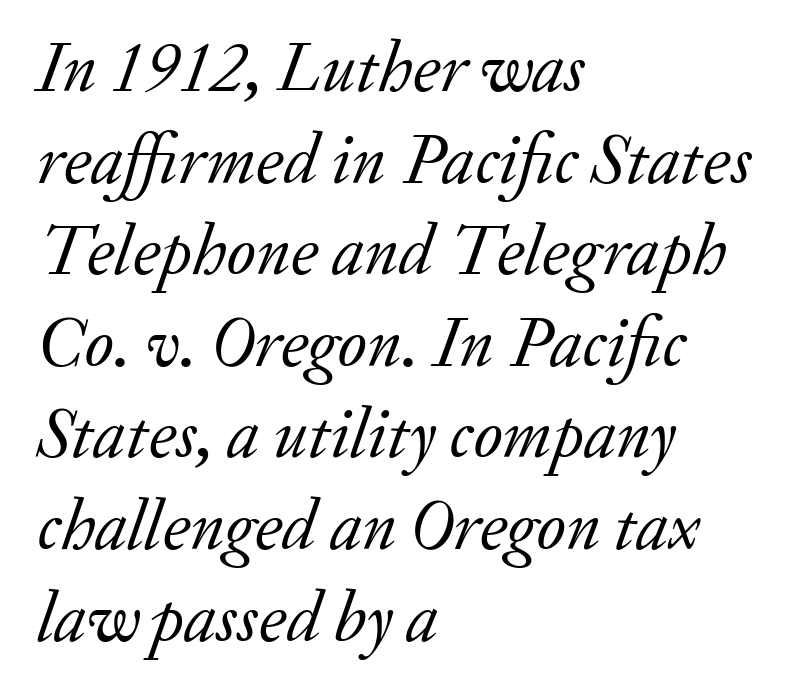
{"serif": "yes", "italic": "yes", "lean": "right", "slant_degrees": 20, "bold": "no", "weight": "regular", "width": "normal", "stroke_contrast": "low", "x_height": "small", "monospaced": "no", "underline": "no", "align": "left", "line_spacing": "normal", "line_spacing_ratio": 1.29, "letter_spacing": "normal", "letter_spacing_em": 0.0, "glyph_px": 71}
